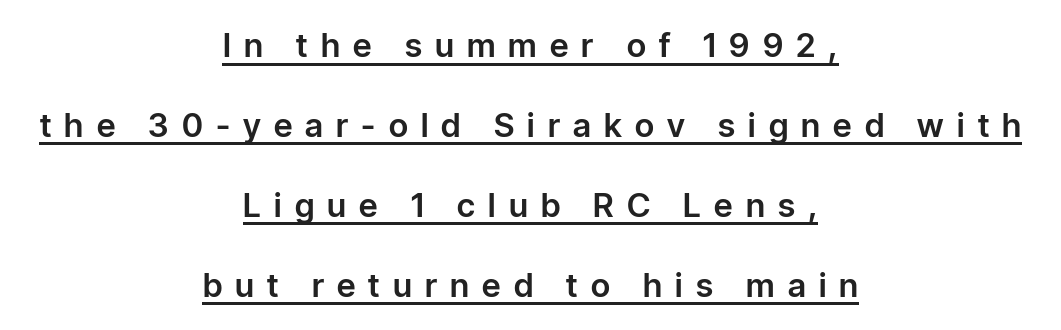
This rendering widens character spacing well past its baseline value. These lines are rendered in a variable-pitch font. The typeface chosen for these lines omits serifs. The text block is weighted toward neither margin, spreading evenly from the middle. Do the letters lean? They stand straight. The string is rendered with underlining switched on.
